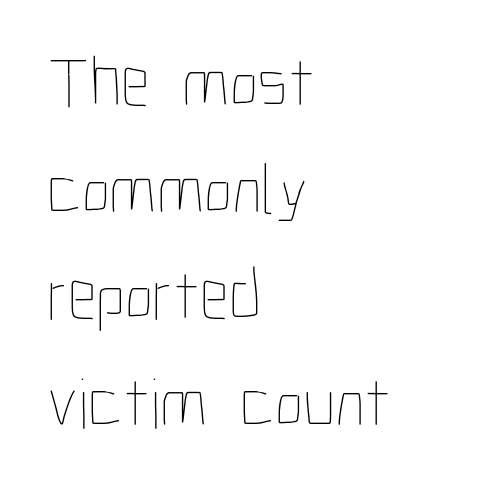
The image shows 72 px thin, condensed type, upright; set left-aligned, normal line spacing (1.48x), normal letter spacing, not underlined; low stroke contrast and a medium x-height.
